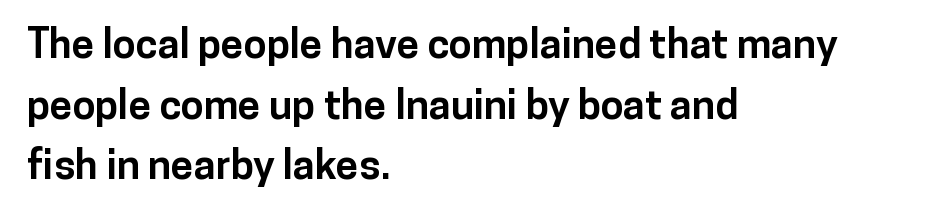
The type sits square on the baseline with zero lean. No word sits above an underline. Caption: multi-line text, flush left, ragged right. Summary of vertical rhythm: regular, with standard interline spacing. The letters advance in unequal steps, a hallmark of proportional type.
